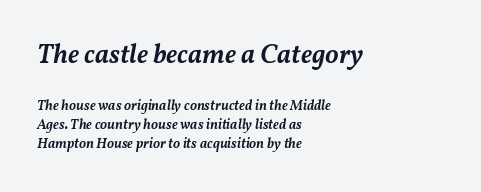
Q: Is the text bold? A: Semi-bold.
Q: Is the text italic (slanted)? A: Yes, it leans right by about 11 degrees.
Q: Is the text underlined? A: No.
Q: How is the paragraph aligned? A: Left-aligned.
Q: Is the spacing between letters normal or unusually wide? A: Normal.
Q: Is the spacing between lines tight, normal or loose? A: Normal.
Q: Which block of text is set in a larger size, the first (top) or the second (bottom)? A: The first (top) one.
